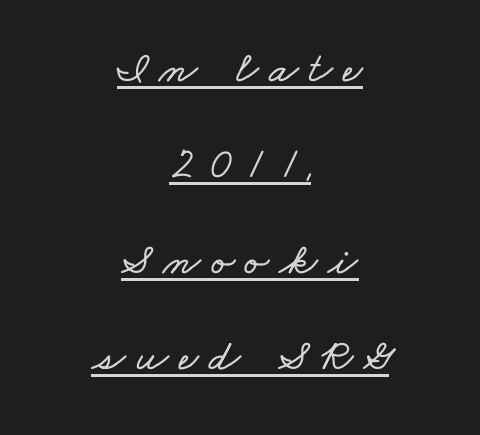
The image shows 44 px wide type; set centered, loose line spacing (2.18x), unusually wide letter spacing (+0.24 em), underlined; low stroke contrast and a small x-height.
